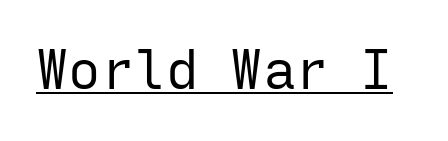
{"serif": "no", "italic": "no", "bold": "no", "weight": "regular", "width": "normal", "stroke_contrast": "low", "x_height": "medium", "monospaced": "yes", "underline": "yes", "letter_spacing": "normal", "letter_spacing_em": 0.0, "glyph_px": 54}
